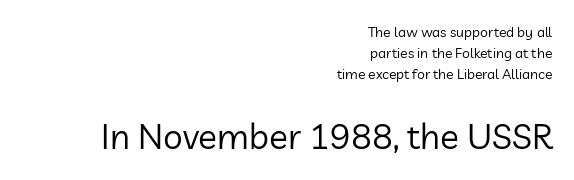
Q: Is the text bold? A: No.
Q: Is the text italic (slanted)? A: No, it is upright.
Q: Is the typeface a serif or a sans-serif typeface? A: Sans-serif.
Q: Is the text underlined? A: No.
Q: How is the paragraph aligned? A: Right-aligned.
Q: Is the spacing between letters normal or unusually wide? A: Normal.
Q: Is the spacing between lines tight, normal or loose? A: Normal.
Q: Which block of text is set in a larger size, the first (top) or the second (bottom)? A: The second (bottom) one.
Q: Width (condensed, normal, or wide)? A: Normal.
Q: Stroke contrast? A: Low.
Q: x-height? A: Medium.
Q: Monospaced? A: No.
